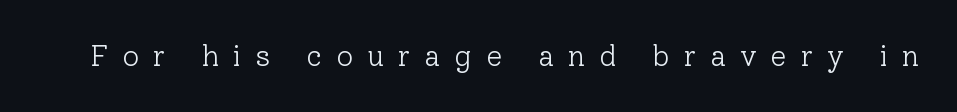
Display-style spreading of the glyphs; the letterfit is very open. Stems here are at most as thick as an everyday book face. Quick note: not italic, upright. Proportional: the letters do not fall into vertical columns.
